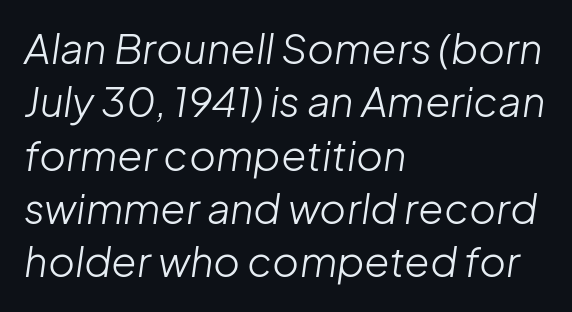
{"italic": "yes", "lean": "right", "slant_degrees": 8, "bold": "no", "weight": "light", "width": "normal", "stroke_contrast": "low", "x_height": "medium", "monospaced": "no", "underline": "no", "align": "left", "line_spacing": "normal", "line_spacing_ratio": 1.3, "letter_spacing": "normal", "letter_spacing_em": 0.0, "glyph_px": 41}
